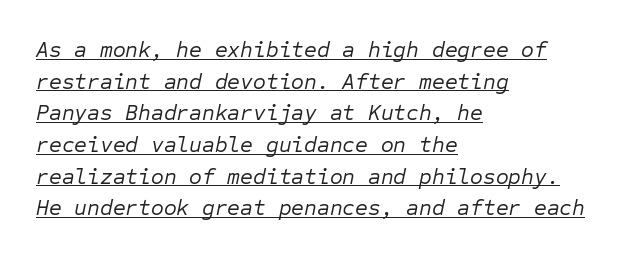
{"italic": "yes", "lean": "right", "slant_degrees": 12, "bold": "no", "underline": "yes", "align": "left", "line_spacing": "normal", "line_spacing_ratio": 1.44, "letter_spacing": "normal", "letter_spacing_em": 0.0, "glyph_px": 22}
